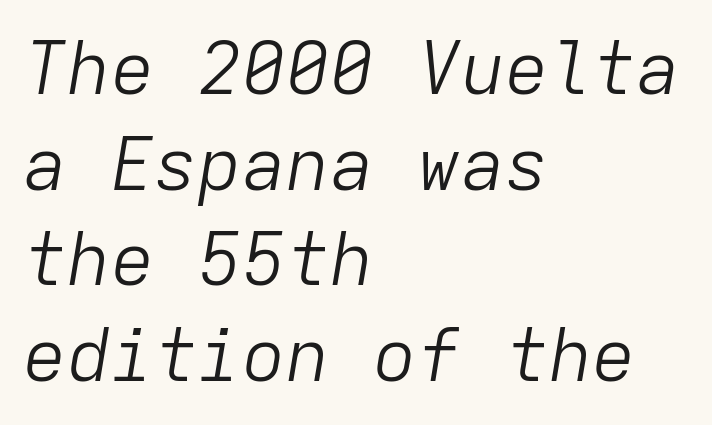
{"italic": "yes", "lean": "right", "slant_degrees": 9, "bold": "no", "weight": "light", "width": "normal", "stroke_contrast": "low", "x_height": "medium", "monospaced": "yes", "underline": "no", "align": "left", "line_spacing": "normal", "line_spacing_ratio": 1.31, "letter_spacing": "normal", "letter_spacing_em": 0.0, "glyph_px": 73}
